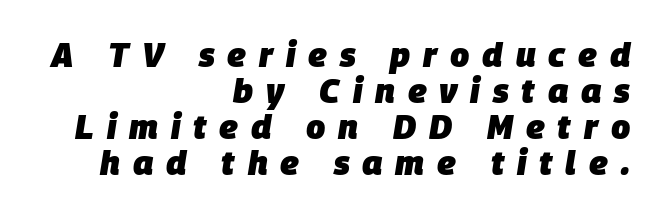
{"italic": "yes", "lean": "right", "slant_degrees": 9, "bold": "yes", "weight": "heavy", "width": "normal", "stroke_contrast": "low", "x_height": "large", "monospaced": "no", "underline": "no", "align": "right", "line_spacing": "tight", "line_spacing_ratio": 1.06, "letter_spacing": "wide", "letter_spacing_em": 0.38, "glyph_px": 34}
